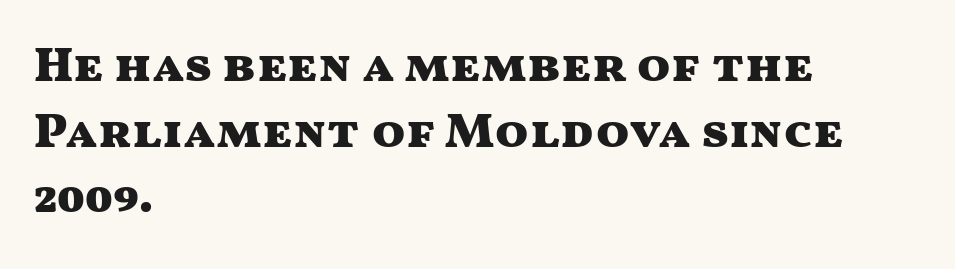
Q: Is the text bold? A: Yes.
Q: Is the text italic (slanted)? A: No, it is upright.
Q: Is the typeface a serif or a sans-serif typeface? A: Sans-serif.
Q: Is the text underlined? A: No.
Q: How is the paragraph aligned? A: Left-aligned.
Q: Is the spacing between letters normal or unusually wide? A: Normal.
Q: Is the spacing between lines tight, normal or loose? A: Normal.
Q: Width (condensed, normal, or wide)? A: Wide.
Q: Stroke contrast? A: Medium.
Q: x-height? A: Medium.
Q: Monospaced? A: No.
